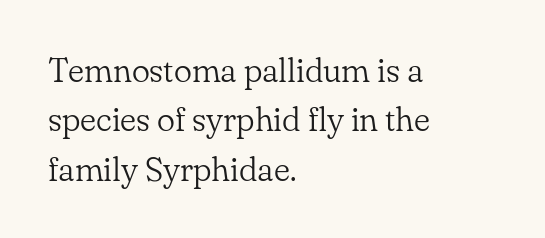
The image shows 34 px light serif type, upright; set left-aligned, normal line spacing (1.45x), normal letter spacing, not underlined; low stroke contrast and a small x-height.
